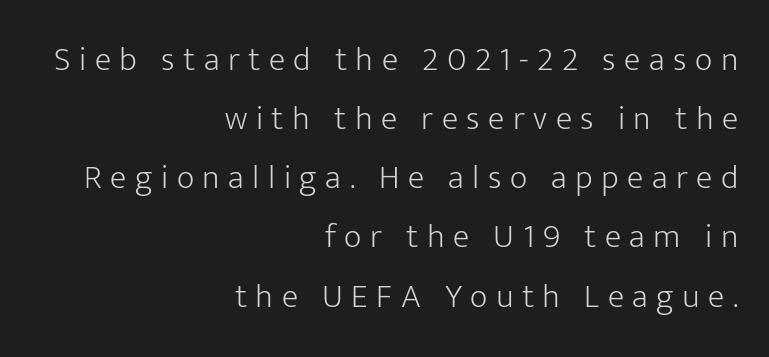
Q: Is the text bold? A: No.
Q: Is the text italic (slanted)? A: No, it is upright.
Q: Is the typeface a serif or a sans-serif typeface? A: Sans-serif.
Q: Is the text underlined? A: No.
Q: How is the paragraph aligned? A: Right-aligned.
Q: Is the spacing between letters normal or unusually wide? A: Unusually wide.
Q: Width (condensed, normal, or wide)? A: Normal.
Q: Stroke contrast? A: Low.
Q: x-height? A: Medium.
Q: Monospaced? A: No.
